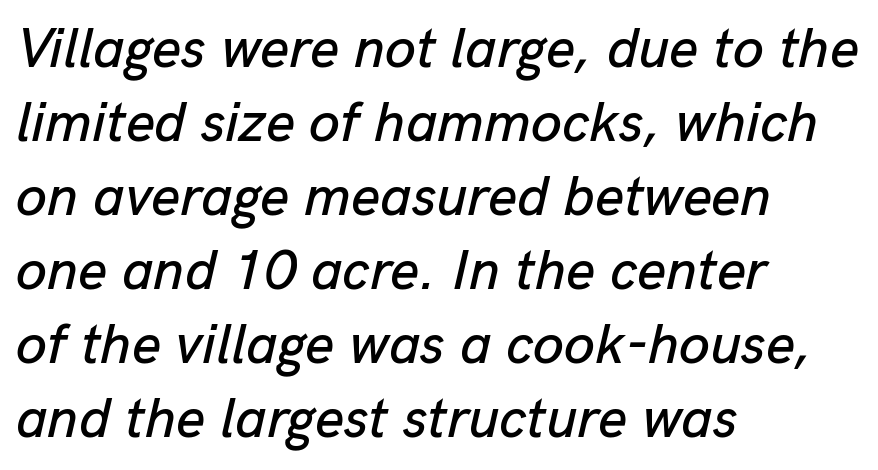
The image shows 56 px text type, italic (leaning right); set left-aligned, normal line spacing (1.32x), normal letter spacing, not underlined; low stroke contrast and a medium x-height.
